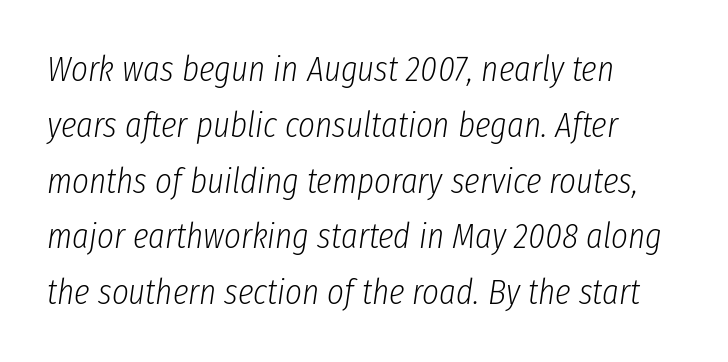
{"italic": "yes", "lean": "right", "slant_degrees": 8, "bold": "no", "weight": "light", "width": "condensed", "stroke_contrast": "low", "x_height": "medium", "monospaced": "no", "underline": "no", "align": "left", "line_spacing": "normal", "line_spacing_ratio": 1.55, "letter_spacing": "normal", "letter_spacing_em": 0.0, "glyph_px": 36}
